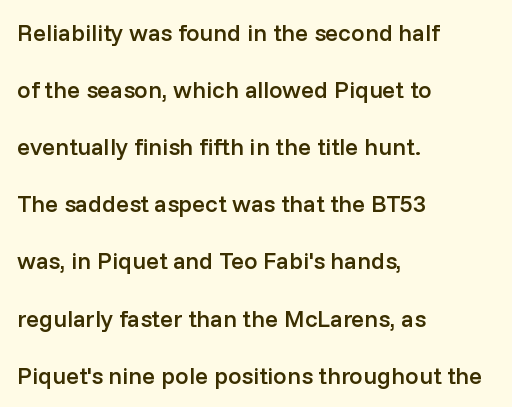
Q: Is the text bold? A: Semi-bold.
Q: Is the text italic (slanted)? A: No, it is upright.
Q: Is the text underlined? A: No.
Q: How is the paragraph aligned? A: Left-aligned.
Q: Is the spacing between letters normal or unusually wide? A: Normal.
Q: Is the spacing between lines tight, normal or loose? A: Loose.
